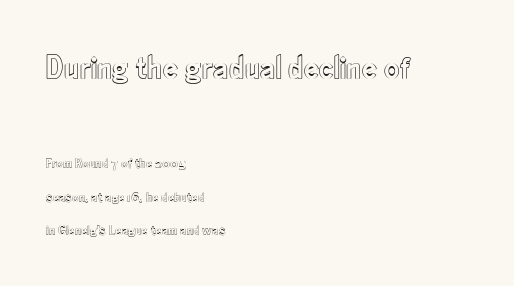
The image shows 34 px condensed type, upright; set left-aligned, loose line spacing (2.39x), normal letter spacing, not underlined; the first (top) block is 2.43x larger; a small x-height.
